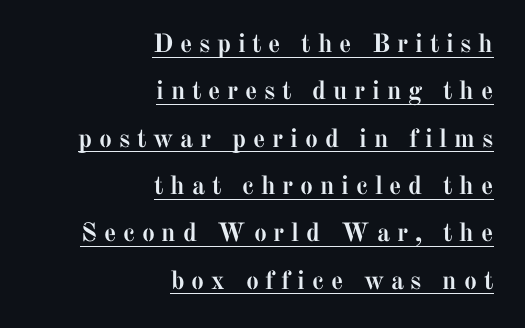
Q: Is the text bold? A: Yes.
Q: Is the text italic (slanted)? A: No, it is upright.
Q: Is the text underlined? A: Yes.
Q: How is the paragraph aligned? A: Right-aligned.
Q: Is the spacing between letters normal or unusually wide? A: Unusually wide.
